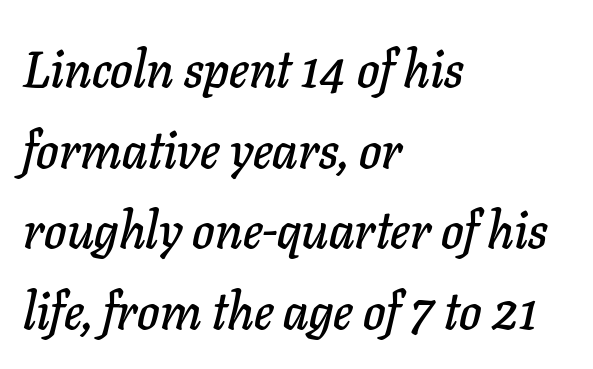
The image shows 51 px text type, italic (leaning right); set left-aligned, normal line spacing (1.58x), normal letter spacing, not underlined; low stroke contrast and a medium x-height.
